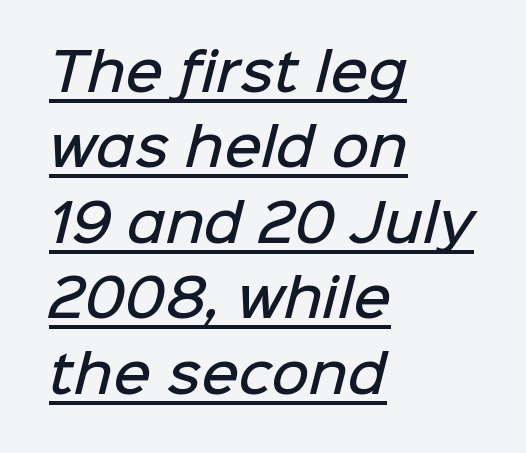
{"serif": "no", "bold": "semi", "weight": "semibold", "width": "normal", "stroke_contrast": "low", "x_height": "medium", "monospaced": "no", "underline": "yes", "align": "left", "line_spacing": "normal", "line_spacing_ratio": 1.45, "letter_spacing": "normal", "letter_spacing_em": 0.0, "glyph_px": 52}
